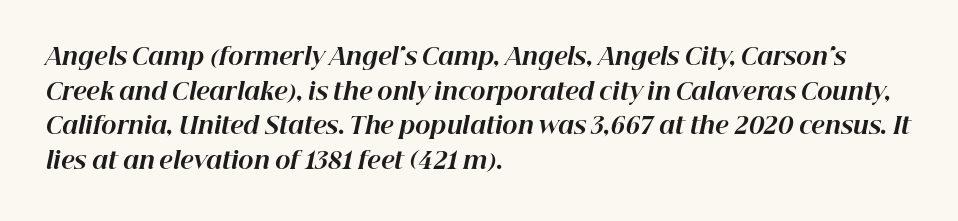
Every character sits at an angle, as italics do. Stroke thickness is high; the sample reads as a true bold. This sample keeps an unexceptional amount of space between lines. The typesetter chose a ragged-right arrangement here.
